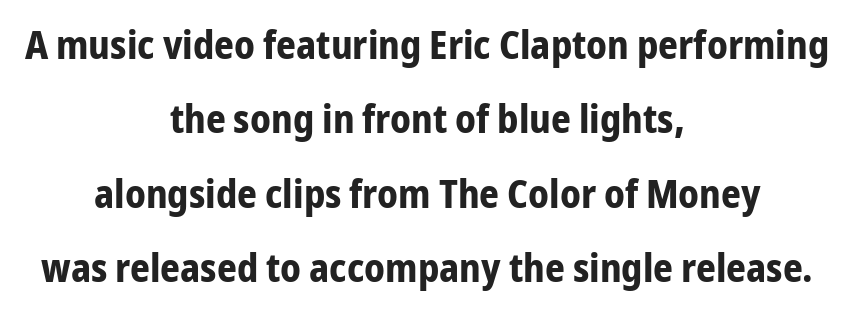
Character widths vary here, with narrow letters taking less room than wide ones. The letters stand upright; this is a roman face. A bare baseline throughout the passage. The font family rendered here belongs to the sans-serif group.
